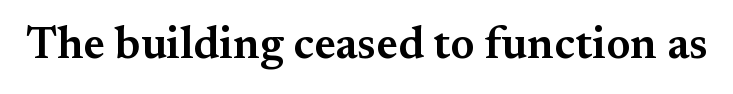
The rendering uses a semibold face; strokes are thickened but not to full bold. What stands out about the letter spacing? Nothing — it is the standard amount. A bare baseline throughout the passage. Each letter's strokes conclude with small projecting serifs. A roman cut, with each character standing at attention.
